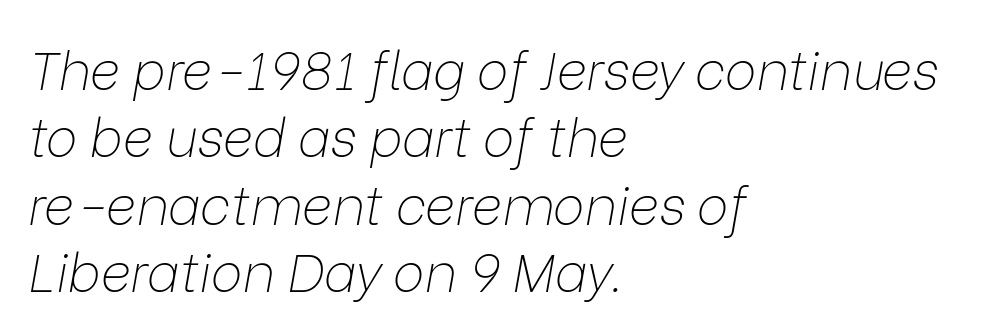
Q: Is the text bold? A: No.
Q: Is the text italic (slanted)? A: Yes, it leans right by about 9 degrees.
Q: Is the text underlined? A: No.
Q: How is the paragraph aligned? A: Left-aligned.
Q: Is the spacing between letters normal or unusually wide? A: Normal.
Q: Is the spacing between lines tight, normal or loose? A: Normal.
Q: Width (condensed, normal, or wide)? A: Normal.
Q: Stroke contrast? A: Low.
Q: x-height? A: Medium.
Q: Monospaced? A: No.
